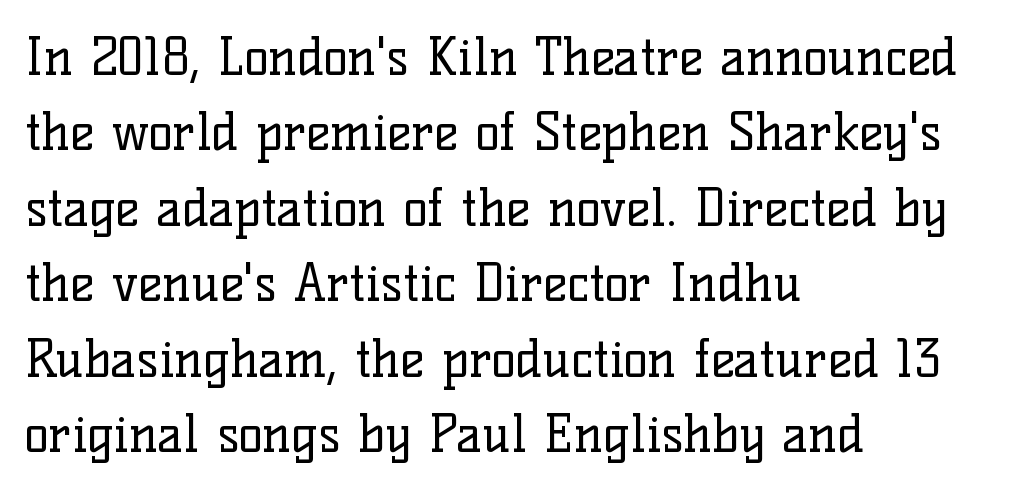
{"serif": "yes", "italic": "no", "bold": "no", "weight": "regular", "width": "normal", "stroke_contrast": "low", "x_height": "medium", "monospaced": "no", "underline": "no", "align": "left", "line_spacing": "normal", "line_spacing_ratio": 1.48, "letter_spacing": "normal", "letter_spacing_em": 0.0, "glyph_px": 51}
